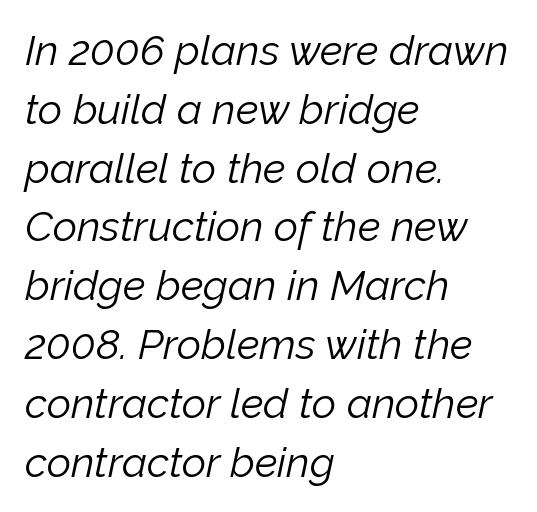
The image shows 42 px light type, italic (leaning right); set left-aligned, normal line spacing (1.4x), normal letter spacing, not underlined; low stroke contrast and a medium x-height.
